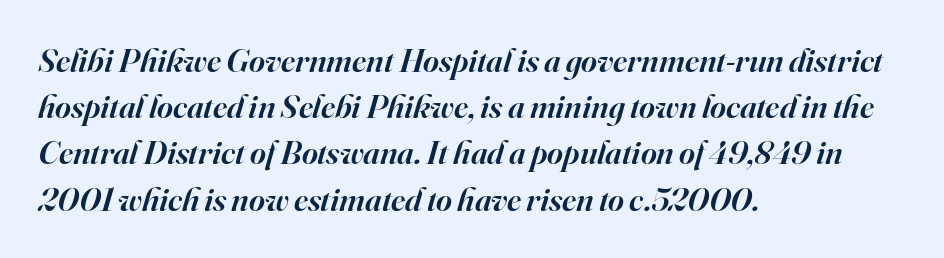
Q: Is the text bold? A: Semi-bold.
Q: Is the text italic (slanted)? A: Yes, it leans right by about 16 degrees.
Q: Is the typeface a serif or a sans-serif typeface? A: Serif.
Q: Is the text underlined? A: No.
Q: How is the paragraph aligned? A: Left-aligned.
Q: Is the spacing between letters normal or unusually wide? A: Normal.
Q: Is the spacing between lines tight, normal or loose? A: Normal.
Q: Width (condensed, normal, or wide)? A: Normal.
Q: Stroke contrast? A: High.
Q: x-height? A: Small.
Q: Monospaced? A: No.
